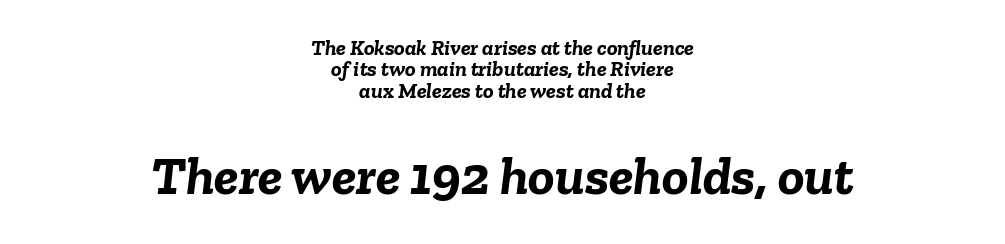
The image shows 55 px semibold type, italic (leaning right); set centered, tight line spacing (0.97x), normal letter spacing, not underlined; the second (bottom) block is 2.5x larger; low stroke contrast and a medium x-height.
